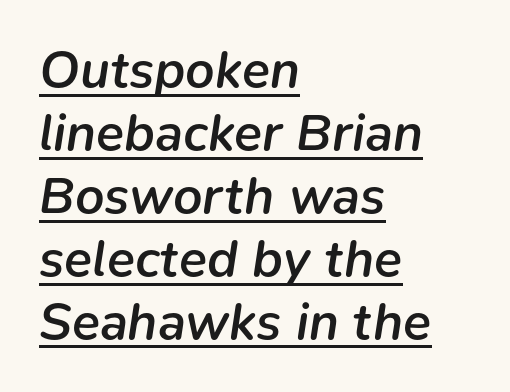
The image shows 52 px semibold type, italic (leaning right); set left-aligned, line spacing 1.21x, normal letter spacing, underlined; low stroke contrast and a medium x-height.
